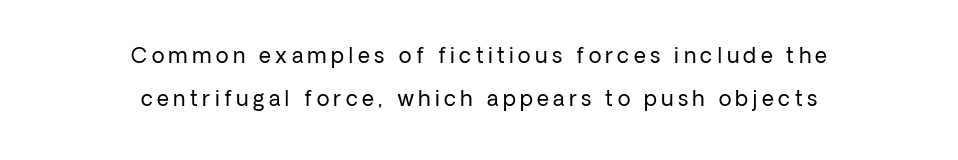
Q: Is the text bold? A: No.
Q: Is the text italic (slanted)? A: No, it is upright.
Q: Is the text underlined? A: No.
Q: How is the paragraph aligned? A: Centered.
Q: Is the spacing between letters normal or unusually wide? A: Unusually wide.
Q: Is the spacing between lines tight, normal or loose? A: Loose.
